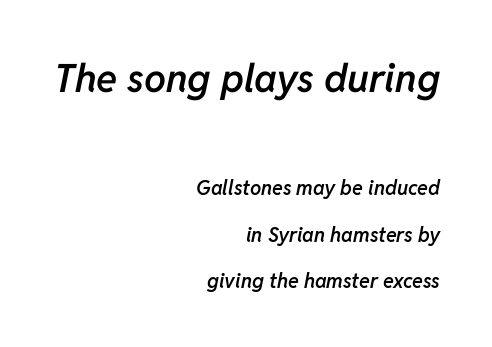
{"italic": "yes", "lean": "right", "slant_degrees": 11, "bold": "semi", "weight": "semibold", "width": "normal", "stroke_contrast": "low", "x_height": "medium", "monospaced": "no", "underline": "no", "align": "right", "line_spacing": "loose", "line_spacing_ratio": 2.33, "letter_spacing": "normal", "letter_spacing_em": 0.0, "larger_block": "first", "size_ratio": 1.95, "glyph_px": 39}
